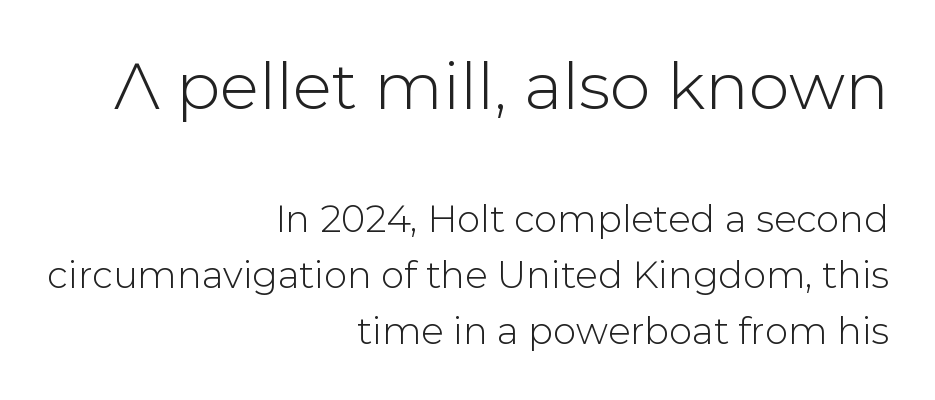
{"serif": "no", "italic": "no", "width": "normal", "stroke_contrast": "low", "x_height": "medium", "monospaced": "no", "underline": "no", "align": "right", "line_spacing": "normal", "line_spacing_ratio": 1.51, "letter_spacing": "normal", "letter_spacing_em": 0.0, "larger_block": "first", "size_ratio": 1.76, "glyph_px": 65}
